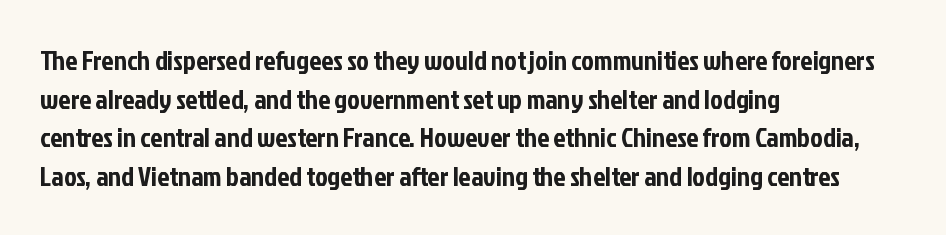
{"italic": "no", "underline": "no", "align": "left", "line_spacing": "normal", "line_spacing_ratio": 1.43, "letter_spacing": "normal", "letter_spacing_em": 0.0, "glyph_px": 27}
